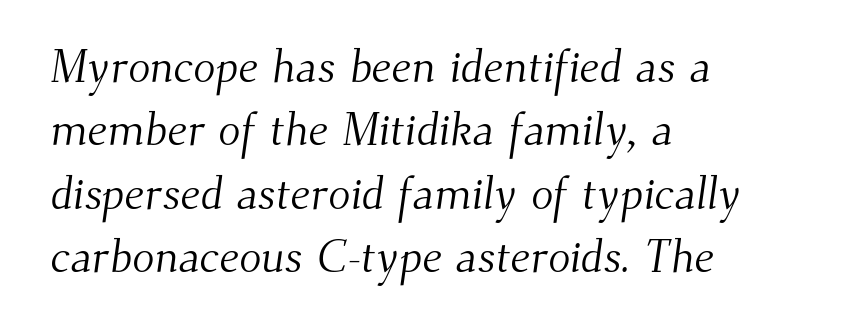
{"serif": "yes", "bold": "no", "weight": "light", "width": "normal", "stroke_contrast": "medium", "x_height": "small", "monospaced": "no", "underline": "no", "align": "left", "line_spacing": "normal", "line_spacing_ratio": 1.38, "letter_spacing": "normal", "letter_spacing_em": 0.0, "glyph_px": 46}
